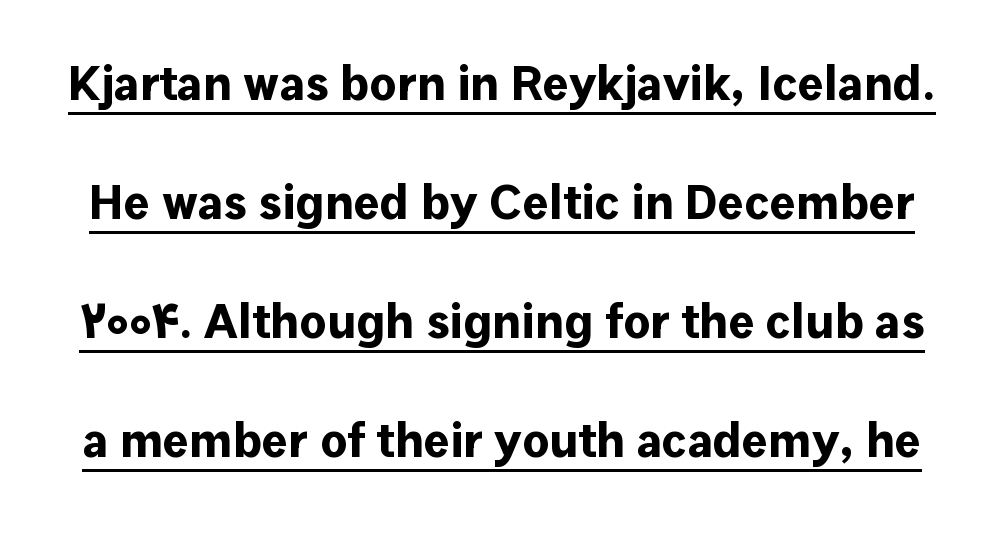
{"serif": "no", "italic": "no", "bold": "yes", "weight": "bold", "width": "normal", "stroke_contrast": "low", "x_height": "medium", "monospaced": "no", "underline": "yes", "line_spacing": "loose", "line_spacing_ratio": 2.43, "letter_spacing": "normal", "letter_spacing_em": 0.0, "glyph_px": 49}
